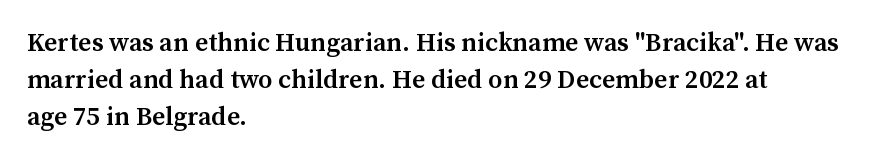
The strokes are fattened partway — semibold, not bold. The rendering uses a moderate line-height, typical for paragraphs. This sample uses plain, unmodified letter spacing. Any mark beneath the type? The region is blank.
